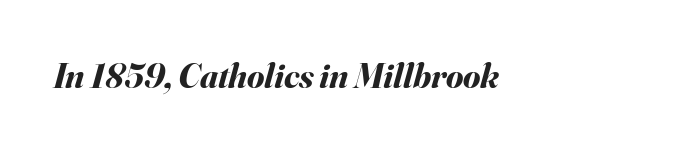
The image shows 35 px bold type, italic (leaning right); set normal letter spacing, not underlined; medium stroke contrast and a small x-height.
